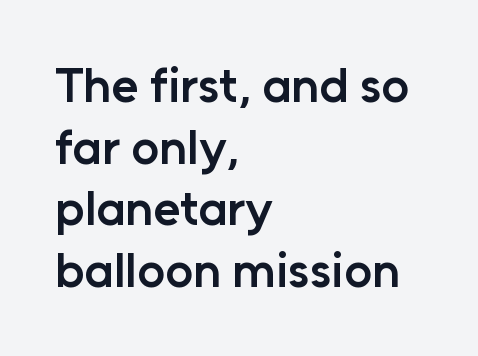
{"serif": "no", "italic": "no", "bold": "semi", "weight": "semibold", "width": "normal", "stroke_contrast": "low", "x_height": "medium", "monospaced": "no", "underline": "no", "align": "left", "line_spacing": "normal", "line_spacing_ratio": 1.26, "letter_spacing": "normal", "letter_spacing_em": 0.0, "glyph_px": 49}
